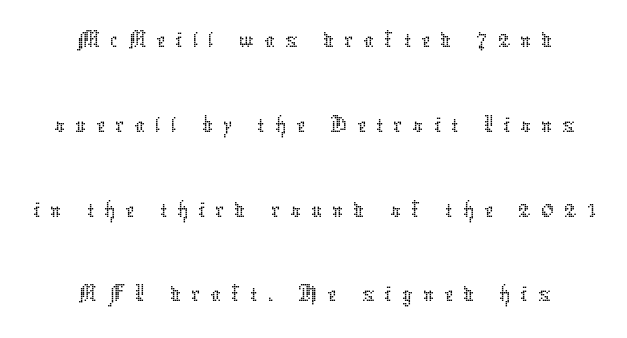
{"italic": "no", "bold": "no", "weight": "thin", "width": "normal", "stroke_contrast": "low", "x_height": "medium", "monospaced": "no", "underline": "no", "align": "center", "line_spacing": "normal", "line_spacing_ratio": 1.63, "glyph_px": 52}
